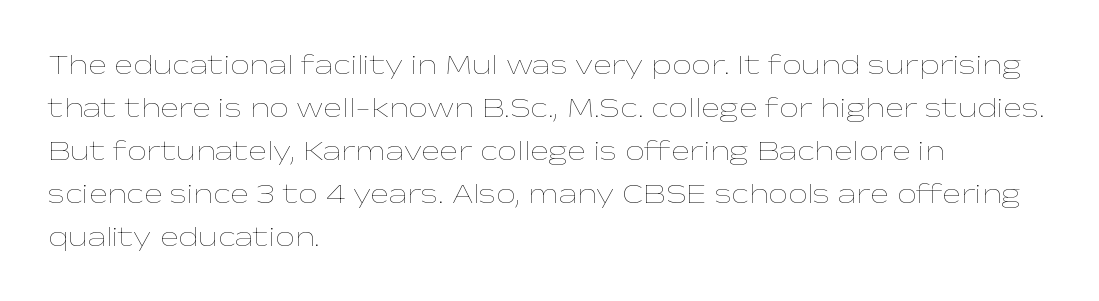
{"italic": "no", "bold": "no", "weight": "thin", "width": "wide", "stroke_contrast": "low", "x_height": "medium", "monospaced": "no", "underline": "no", "align": "left", "line_spacing": "normal", "line_spacing_ratio": 1.54, "letter_spacing": "normal", "letter_spacing_em": 0.0, "glyph_px": 28}
